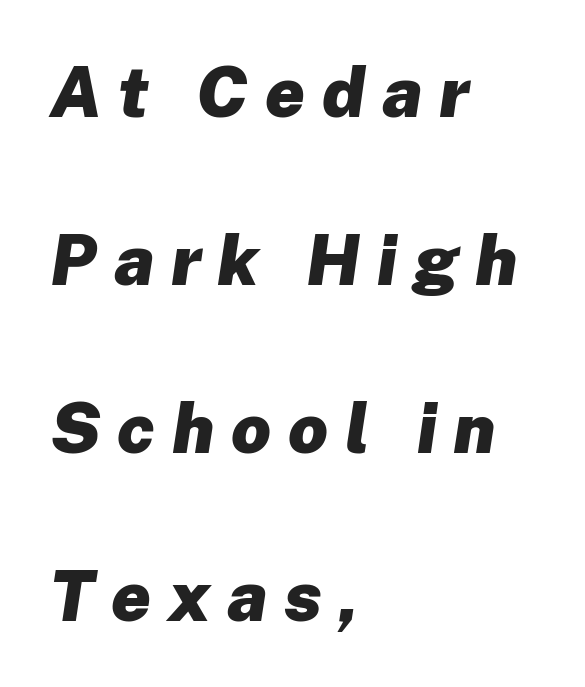
Q: Is the text bold? A: Yes.
Q: Is the text italic (slanted)? A: Yes, it leans right by about 8 degrees.
Q: Is the text underlined? A: No.
Q: How is the paragraph aligned? A: Left-aligned.
Q: Is the spacing between letters normal or unusually wide? A: Unusually wide.
Q: Is the spacing between lines tight, normal or loose? A: Loose.
Q: Width (condensed, normal, or wide)? A: Normal.
Q: Stroke contrast? A: Low.
Q: x-height? A: Medium.
Q: Monospaced? A: No.
